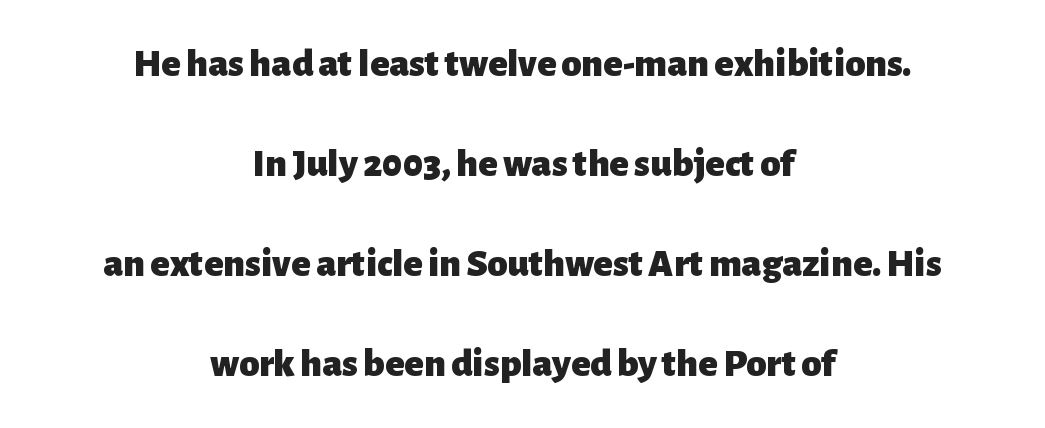
{"serif": "no", "italic": "no", "bold": "yes", "weight": "heavy", "width": "normal", "stroke_contrast": "low", "x_height": "medium", "monospaced": "no", "underline": "no", "align": "center", "line_spacing": "loose", "line_spacing_ratio": 2.5, "letter_spacing": "normal", "letter_spacing_em": 0.0, "glyph_px": 40}
